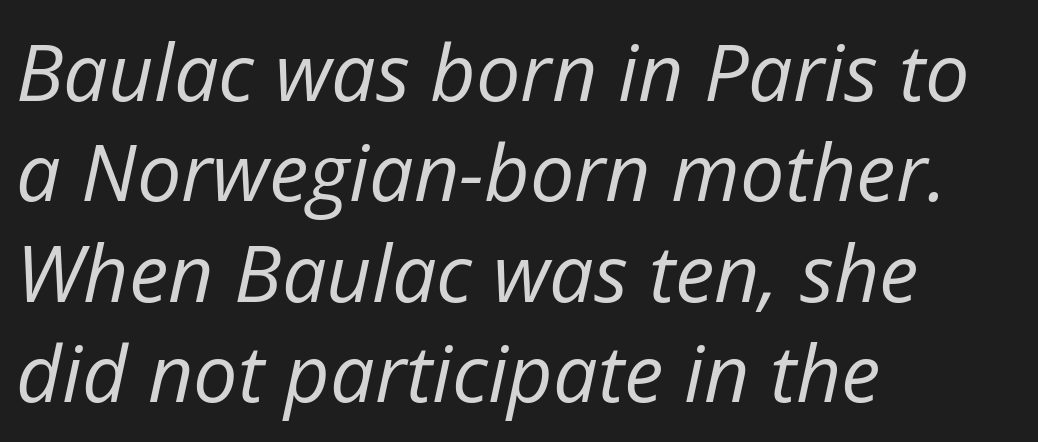
These lines are rendered in a variable-pitch font. The words here are not underlined. In terms of posture, this sample is oblique. Every row of glyphs begins at an identical x-position on the left.
